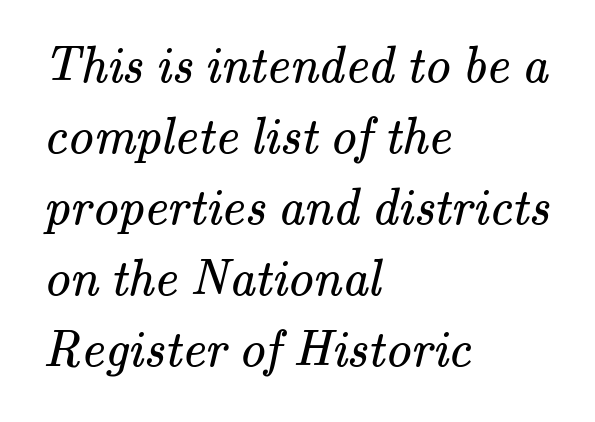
The image shows 51 px regular-weight serif type; set left-aligned, normal line spacing (1.39x), normal letter spacing, not underlined; medium stroke contrast and a small x-height.
